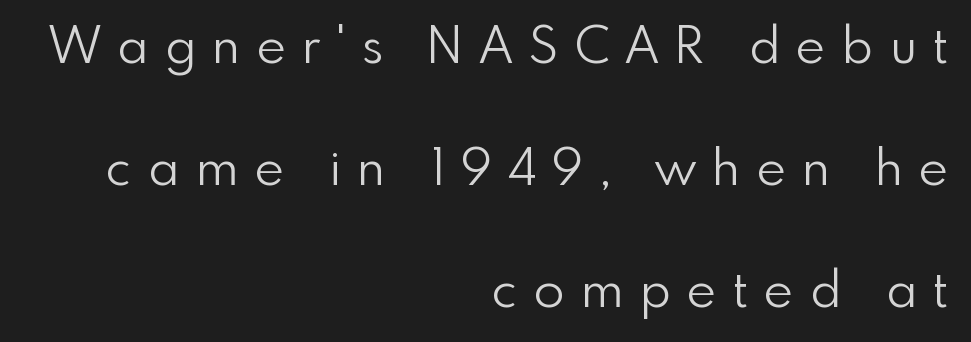
Is the block centered? No — it sits flush against the right margin. A quiet, ordinary-to-light weight characterises the typeface. Font category for this specimen: sans-serif. The gap between lines stays unmarked.
